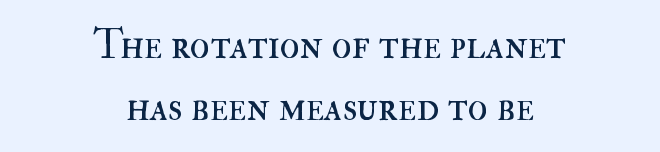
Q: Is the text bold? A: No.
Q: Is the text italic (slanted)? A: No, it is upright.
Q: Is the text underlined? A: No.
Q: How is the paragraph aligned? A: Centered.
Q: Is the spacing between letters normal or unusually wide? A: Normal.
Q: Is the spacing between lines tight, normal or loose? A: Normal.
Q: Width (condensed, normal, or wide)? A: Normal.
Q: Stroke contrast? A: High.
Q: x-height? A: Small.
Q: Monospaced? A: No.
